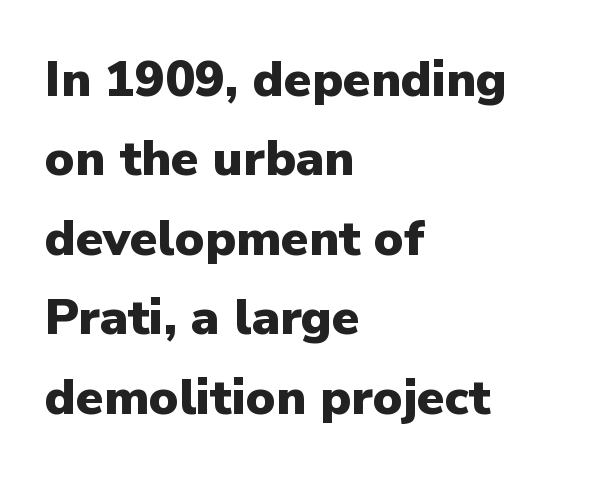
The image shows 50 px heavy sans-serif type, upright; set left-aligned, normal line spacing (1.59x), normal letter spacing, not underlined; low stroke contrast and a medium x-height.
